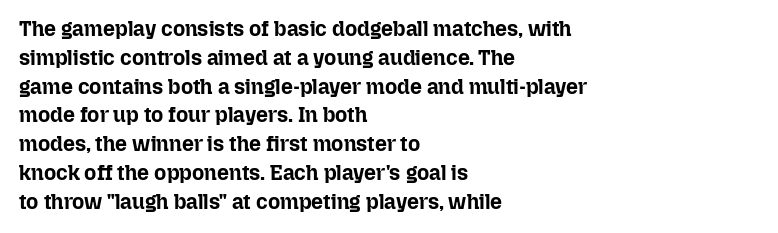
{"italic": "no", "bold": "yes", "underline": "no", "align": "left", "line_spacing": "normal", "line_spacing_ratio": 1.37, "letter_spacing": "normal", "letter_spacing_em": 0.0, "glyph_px": 21}
